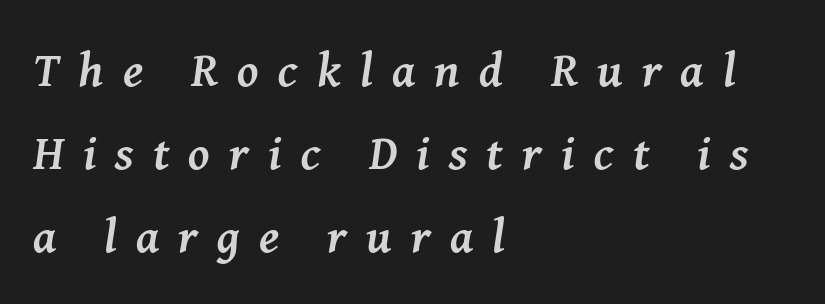
The image shows 48 px semibold serif type, italic (leaning right); set left-aligned, line spacing 1.73x, unusually wide letter spacing (+0.4 em), not underlined; medium stroke contrast and a medium x-height.
